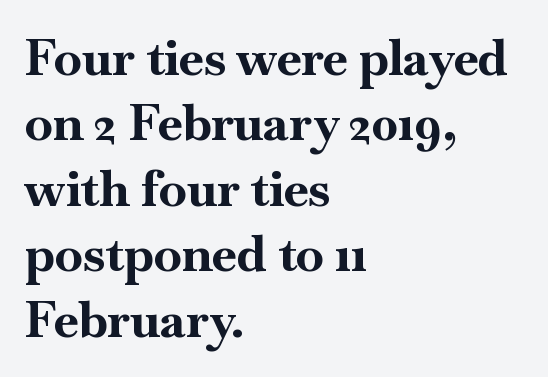
{"serif": "yes", "italic": "no", "bold": "yes", "weight": "bold", "width": "normal", "stroke_contrast": "high", "x_height": "small", "monospaced": "no", "underline": "no", "align": "left", "line_spacing": "normal", "line_spacing_ratio": 1.31, "letter_spacing": "normal", "letter_spacing_em": 0.0, "glyph_px": 50}
